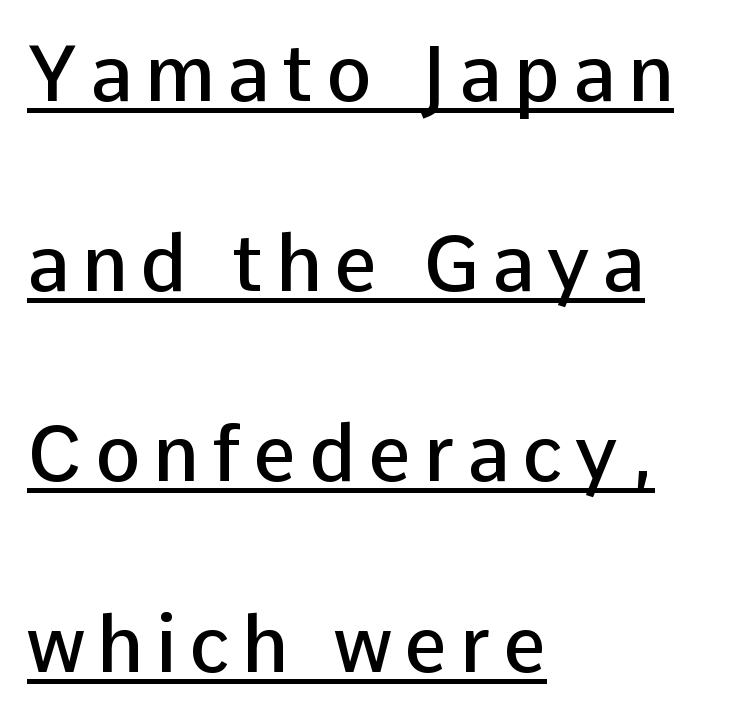
If you drew a ruler down the left edge, every line would touch it. Students, this is semibold: more ink than regular, less than bold. Here the designer chose a conventional face with non-uniform glyph widths. Is there an underline? Yes — a line sits under the letters.
